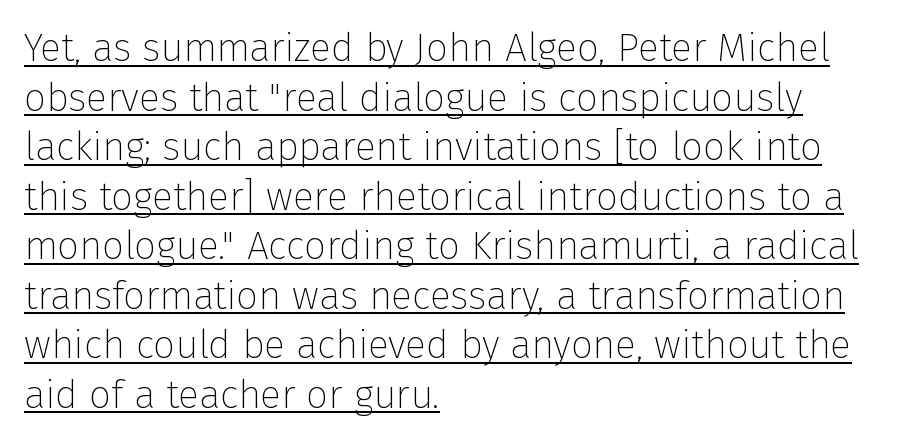
The image shows 39 px thin sans-serif type, upright; set left-aligned, normal line spacing (1.27x), normal letter spacing, underlined; low stroke contrast and a medium x-height.
